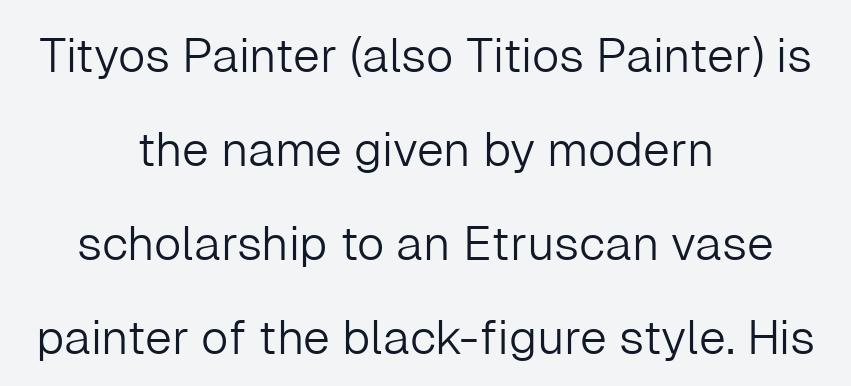
The image shows 48 px light sans-serif type, upright; set centered, loose line spacing (1.96x), normal letter spacing, not underlined; low stroke contrast and a medium x-height.
